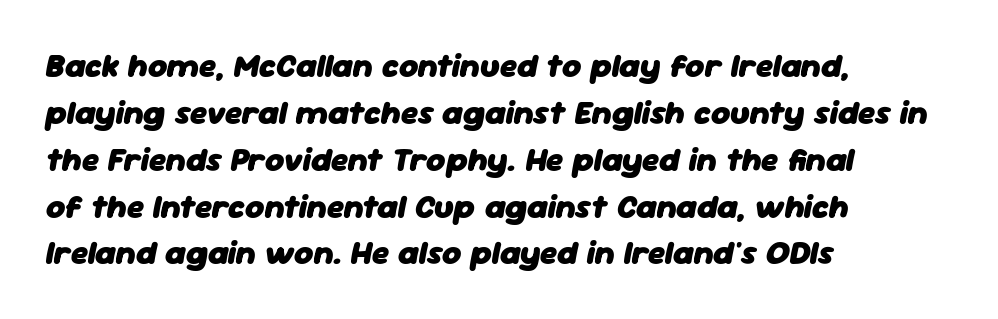
The image shows 33 px heavy type, italic (leaning right); set left-aligned, normal line spacing (1.42x), normal letter spacing, not underlined; low stroke contrast and a medium x-height.
